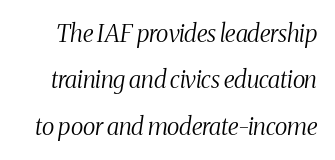
Q: Is the text bold? A: No.
Q: Is the text italic (slanted)? A: Yes, it leans right by about 8 degrees.
Q: Is the text underlined? A: No.
Q: Is the spacing between letters normal or unusually wide? A: Normal.
Q: Is the spacing between lines tight, normal or loose? A: Loose.
